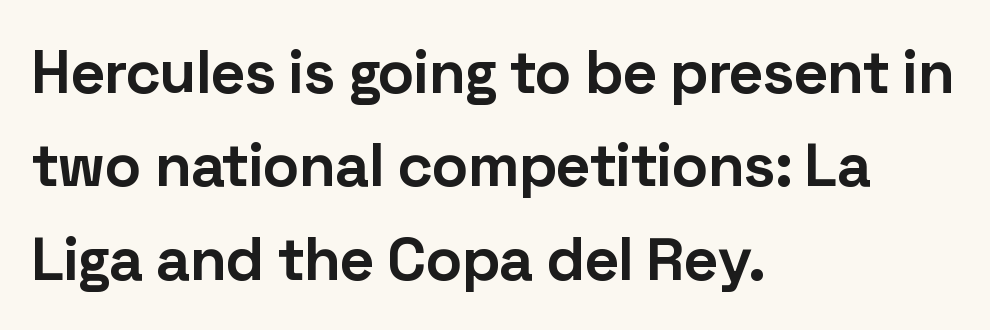
Q: Is the text bold? A: Yes.
Q: Is the text italic (slanted)? A: No, it is upright.
Q: Is the typeface a serif or a sans-serif typeface? A: Sans-serif.
Q: Is the text underlined? A: No.
Q: How is the paragraph aligned? A: Left-aligned.
Q: Is the spacing between letters normal or unusually wide? A: Normal.
Q: Is the spacing between lines tight, normal or loose? A: Normal.
Q: Width (condensed, normal, or wide)? A: Normal.
Q: Stroke contrast? A: Low.
Q: x-height? A: Medium.
Q: Monospaced? A: No.
